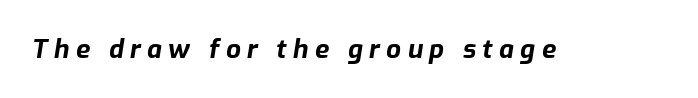
Descenders are the only things crossing below the line. The typesetting leans heavy: a genuine bold. Is the letter spacing exaggerated? Yes — the characters are pushed far apart. The face used here has a pronounced slope to its letters.
